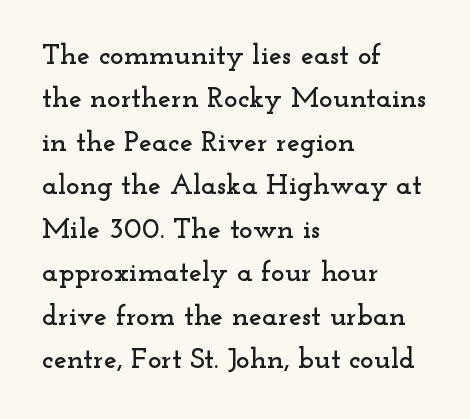
The image shows 29 px wide serif type, upright; set left-aligned, normal line spacing (1.5x), normal letter spacing, not underlined; low stroke contrast and a small x-height.
